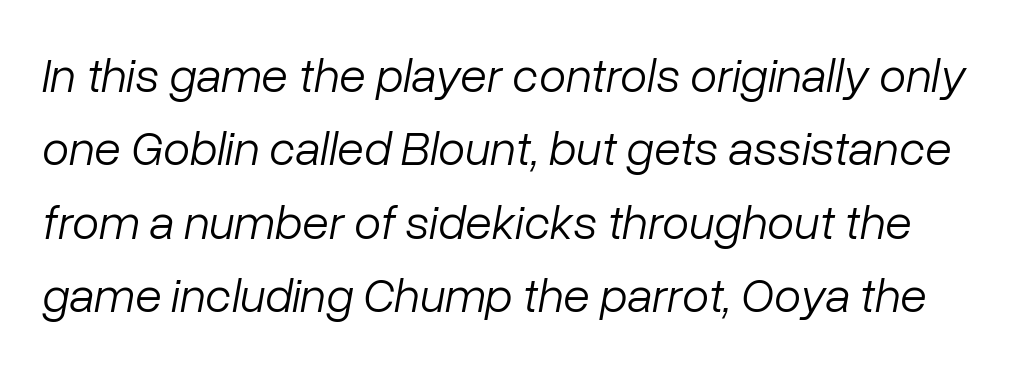
The image shows 49 px light type, italic (leaning right); set normal line spacing (1.5x), normal letter spacing, not underlined; low stroke contrast and a medium x-height.
